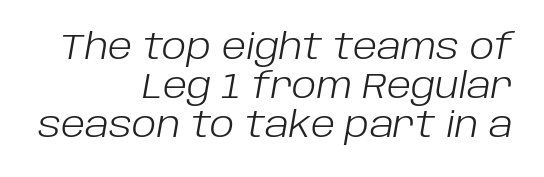
The image shows 35 px light type, italic (leaning right); set right-aligned, tight line spacing (1.11x), normal letter spacing, not underlined; low stroke contrast and a large x-height.
